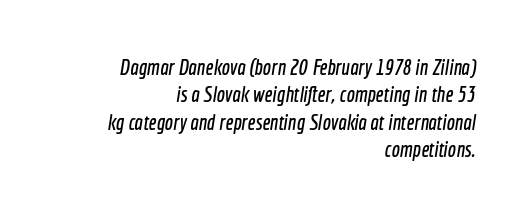
Q: Is the text underlined? A: No.
Q: How is the paragraph aligned? A: Right-aligned.
Q: Is the spacing between letters normal or unusually wide? A: Normal.
